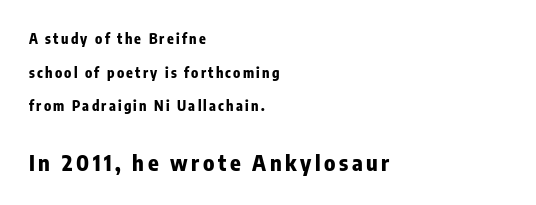
{"italic": "no", "bold": "yes", "underline": "no", "align": "left", "line_spacing": "loose", "line_spacing_ratio": 2.41, "larger_block": "second", "size_ratio": 1.57, "glyph_px": 22}
